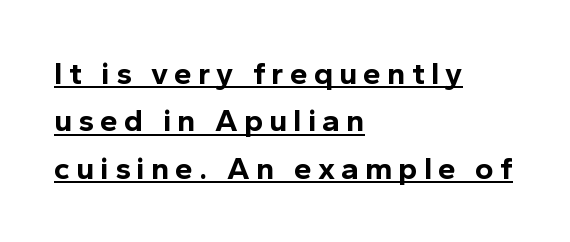
{"serif": "no", "italic": "no", "bold": "yes", "weight": "bold", "width": "normal", "x_height": "medium", "monospaced": "no", "underline": "yes", "align": "left", "line_spacing": "normal", "line_spacing_ratio": 1.48, "glyph_px": 32}
